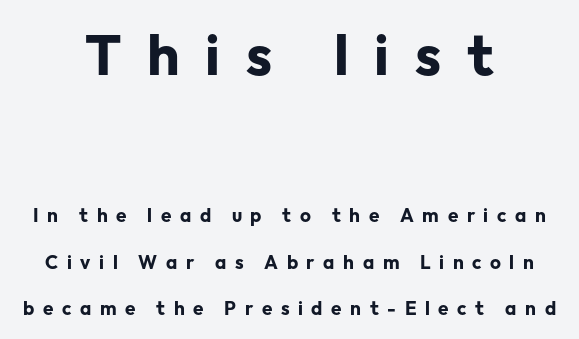
{"serif": "no", "italic": "no", "bold": "yes", "weight": "bold", "width": "normal", "stroke_contrast": "low", "x_height": "medium", "monospaced": "no", "underline": "no", "align": "center", "line_spacing": "loose", "line_spacing_ratio": 2.45, "letter_spacing": "wide", "letter_spacing_em": 0.45, "larger_block": "first", "size_ratio": 3.0, "glyph_px": 57}
